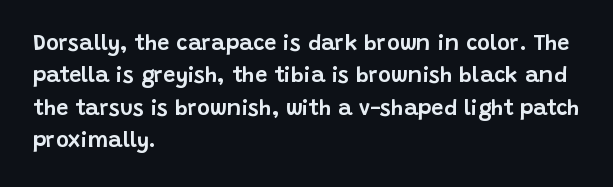
Bare-footed words on every line. The space between consecutive lines is moderate. Caption: standard tracking, unaltered. The lettering holds an erect, upright posture throughout. The text block is weighted toward the left margin, trailing off unevenly rightward.
